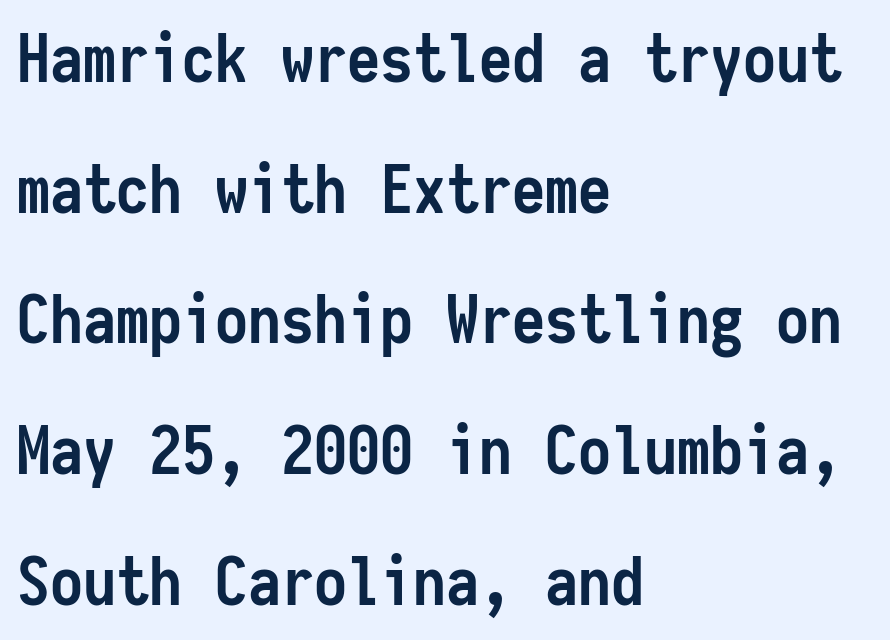
{"serif": "no", "italic": "no", "bold": "yes", "weight": "semibold", "width": "condensed", "stroke_contrast": "low", "x_height": "medium", "monospaced": "yes", "underline": "no", "align": "left", "line_spacing": "loose", "line_spacing_ratio": 1.98, "letter_spacing": "normal", "letter_spacing_em": 0.0, "glyph_px": 66}
